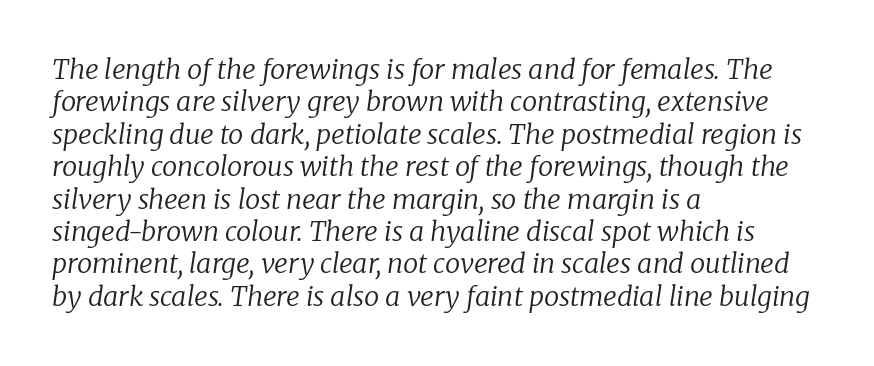
Underlining? Definitely not there. The line texture is even and compact thanks to regular tracking. Ink coverage per letter is moderate at most. The rag falls on the right side of this text block. When letters slant like this, we call the style italic.
